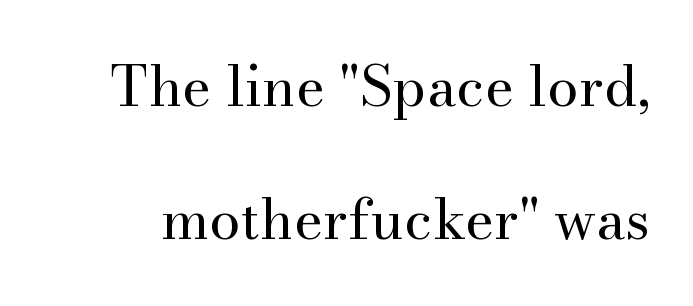
Q: Is the text bold? A: No.
Q: Is the text italic (slanted)? A: No, it is upright.
Q: Is the typeface a serif or a sans-serif typeface? A: Serif.
Q: Is the text underlined? A: No.
Q: Is the spacing between letters normal or unusually wide? A: Normal.
Q: Is the spacing between lines tight, normal or loose? A: Loose.
Q: Width (condensed, normal, or wide)? A: Normal.
Q: Stroke contrast? A: Medium.
Q: x-height? A: Small.
Q: Monospaced? A: No.
